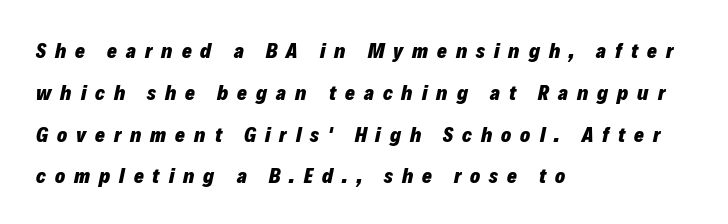
{"italic": "yes", "lean": "right", "slant_degrees": 12, "bold": "yes", "underline": "no", "align": "left", "line_spacing": "loose", "line_spacing_ratio": 1.99, "letter_spacing": "wide", "letter_spacing_em": 0.43, "glyph_px": 21}
